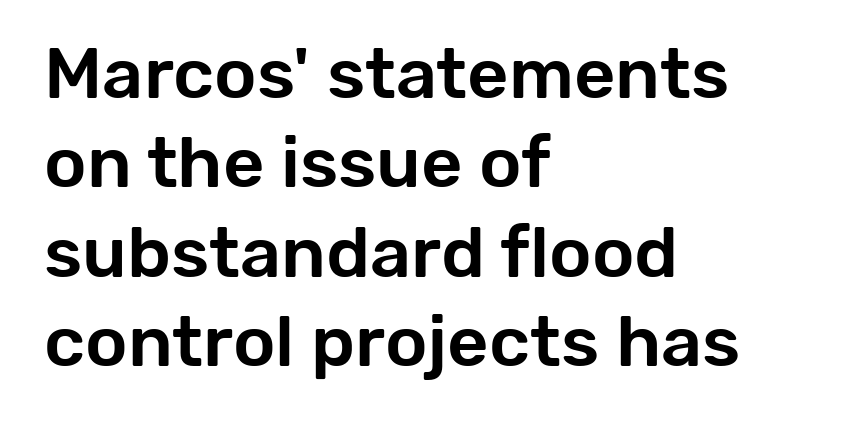
Q: Is the text italic (slanted)? A: No, it is upright.
Q: Is the typeface a serif or a sans-serif typeface? A: Sans-serif.
Q: Is the text underlined? A: No.
Q: How is the paragraph aligned? A: Left-aligned.
Q: Is the spacing between letters normal or unusually wide? A: Normal.
Q: Width (condensed, normal, or wide)? A: Normal.
Q: Stroke contrast? A: Low.
Q: x-height? A: Medium.
Q: Monospaced? A: No.
